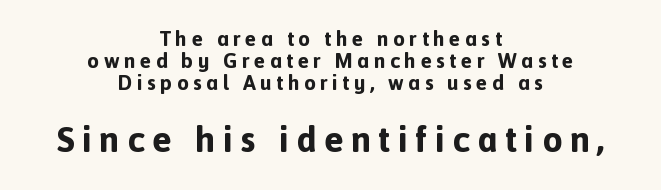
Only glyphs here, with clear space below each row. Its strokes are broad and dark, the hallmark of bold type. The compositor balanced each line on the midline. The face used here appears at its bigger size in the lower chunk. You could only call the tracking loose — the letters float apart.
